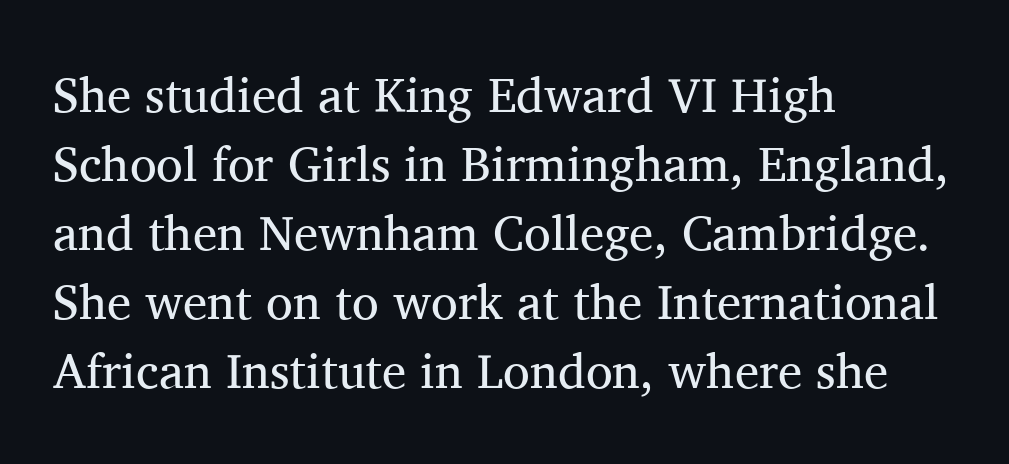
The image shows 49 px regular-weight serif type, upright; set left-aligned, normal line spacing (1.41x), normal letter spacing, not underlined; medium stroke contrast and a medium x-height.
